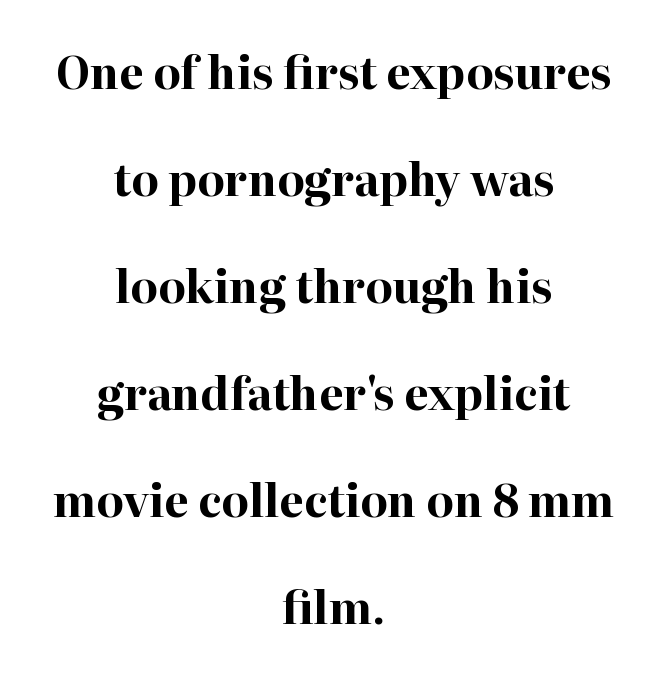
Q: Is the text bold? A: Yes.
Q: Is the text italic (slanted)? A: No, it is upright.
Q: Is the typeface a serif or a sans-serif typeface? A: Serif.
Q: Is the text underlined? A: No.
Q: How is the paragraph aligned? A: Centered.
Q: Is the spacing between letters normal or unusually wide? A: Normal.
Q: Is the spacing between lines tight, normal or loose? A: Loose.
Q: Width (condensed, normal, or wide)? A: Normal.
Q: Stroke contrast? A: High.
Q: x-height? A: Medium.
Q: Monospaced? A: No.
